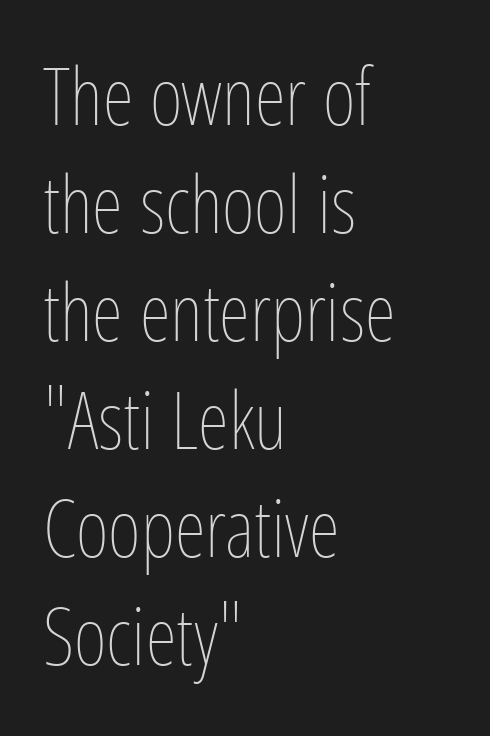
Q: Is the text bold? A: No.
Q: Is the text italic (slanted)? A: No, it is upright.
Q: Is the text underlined? A: No.
Q: How is the paragraph aligned? A: Left-aligned.
Q: Is the spacing between letters normal or unusually wide? A: Normal.
Q: Is the spacing between lines tight, normal or loose? A: Normal.
Q: Width (condensed, normal, or wide)? A: Condensed.
Q: Stroke contrast? A: Low.
Q: x-height? A: Medium.
Q: Monospaced? A: No.
